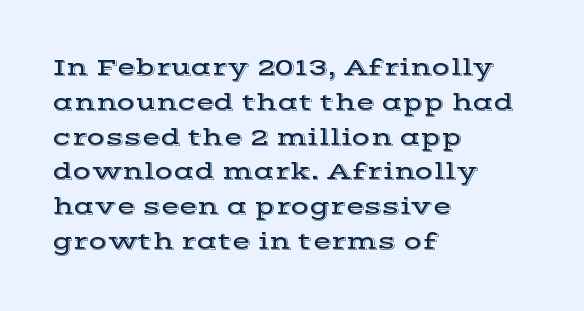
This sample keeps an unexceptional amount of space between lines. These lines keep a tight, regular rhythm from letter to letter. Every stem runs plumb, perpendicular to the baseline. Reading down the block, your eye returns to a fixed left position each line. The string is rendered with underlining switched off.
